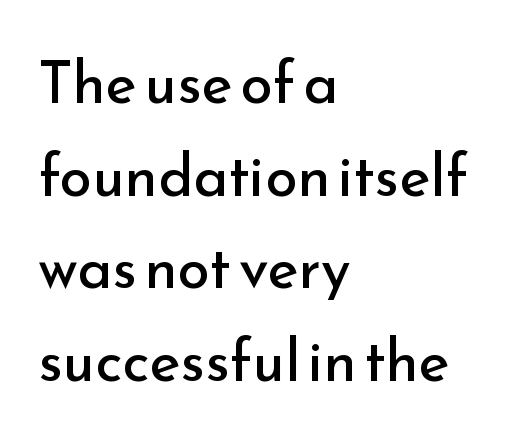
Short note: letters normally spaced. Notice how the passage keeps a crisp vertical edge on the left only. A quiet, ordinary-to-light weight characterises the typeface. Does the type have serifs? No, each stem ends abruptly. Upright lettering throughout.
